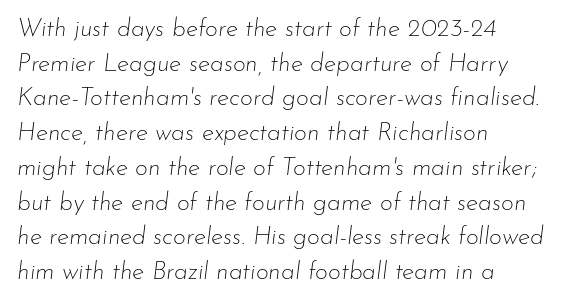
The image shows 25 px text type, italic (leaning right); set left-aligned, normal line spacing (1.39x), normal letter spacing, not underlined.
